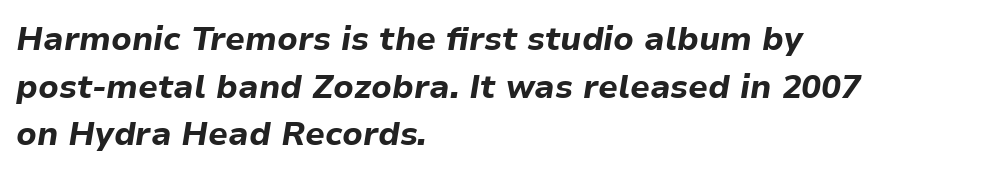
Q: Is the text bold? A: Yes.
Q: Is the text italic (slanted)? A: Yes, it leans right by about 9 degrees.
Q: Is the text underlined? A: No.
Q: How is the paragraph aligned? A: Left-aligned.
Q: Is the spacing between letters normal or unusually wide? A: Normal.
Q: Is the spacing between lines tight, normal or loose? A: Normal.
Q: Width (condensed, normal, or wide)? A: Normal.
Q: Stroke contrast? A: Low.
Q: x-height? A: Medium.
Q: Monospaced? A: No.
